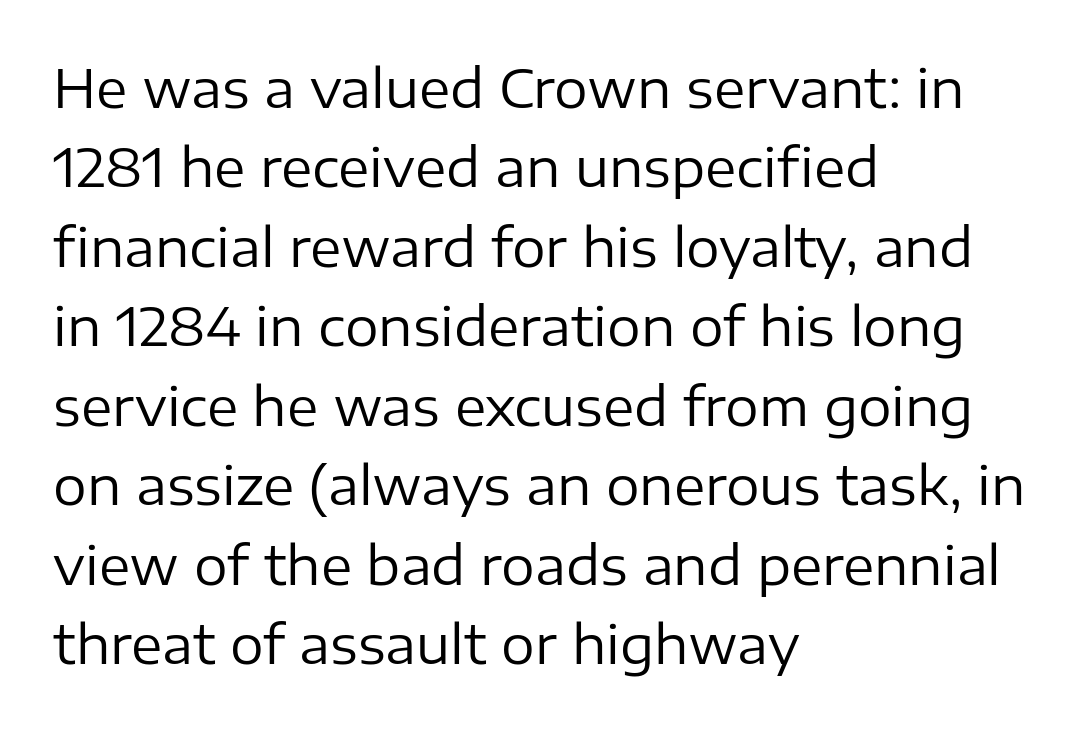
Does extra space separate the letters? No, they use regular spacing. Casual observation: everything's shoved over to the left. The rendering uses a moderate line-height, typical for paragraphs. Letterform terminals end flat and unadorned throughout the passage.
